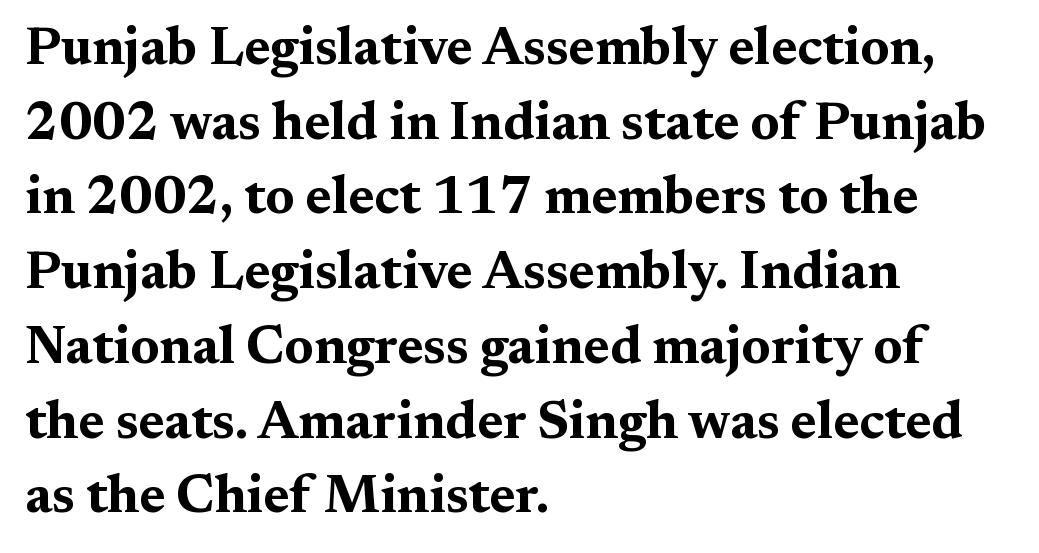
Q: Is the text bold? A: Yes.
Q: Is the text italic (slanted)? A: No, it is upright.
Q: Is the typeface a serif or a sans-serif typeface? A: Serif.
Q: Is the text underlined? A: No.
Q: How is the paragraph aligned? A: Left-aligned.
Q: Is the spacing between letters normal or unusually wide? A: Normal.
Q: Is the spacing between lines tight, normal or loose? A: Normal.
Q: Width (condensed, normal, or wide)? A: Wide.
Q: Stroke contrast? A: Medium.
Q: x-height? A: Medium.
Q: Monospaced? A: No.
